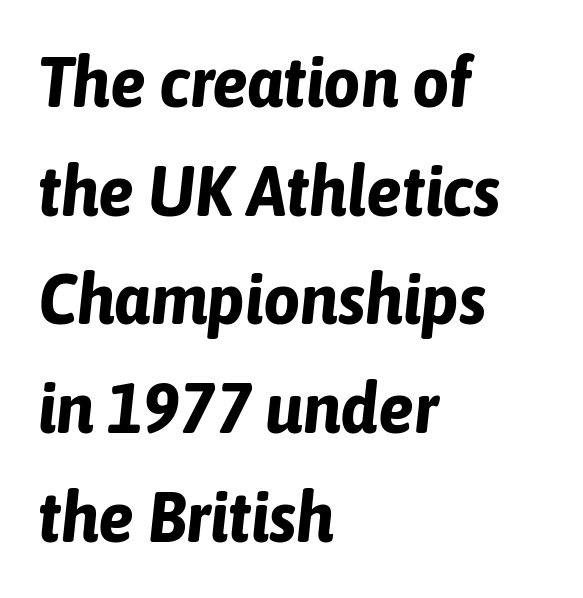
The image shows 72 px bold, condensed type, italic (leaning right); set left-aligned, normal line spacing (1.51x), normal letter spacing, not underlined; low stroke contrast and a medium x-height.
